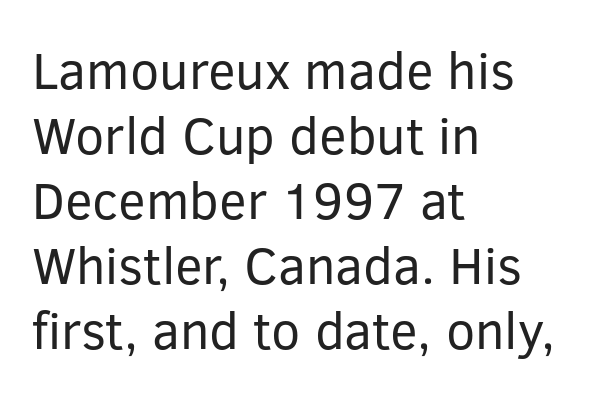
Q: Is the text bold? A: No.
Q: Is the text italic (slanted)? A: No, it is upright.
Q: Is the typeface a serif or a sans-serif typeface? A: Sans-serif.
Q: Is the text underlined? A: No.
Q: How is the paragraph aligned? A: Left-aligned.
Q: Is the spacing between letters normal or unusually wide? A: Normal.
Q: Is the spacing between lines tight, normal or loose? A: Normal.
Q: Width (condensed, normal, or wide)? A: Normal.
Q: Stroke contrast? A: Low.
Q: x-height? A: Medium.
Q: Monospaced? A: No.
